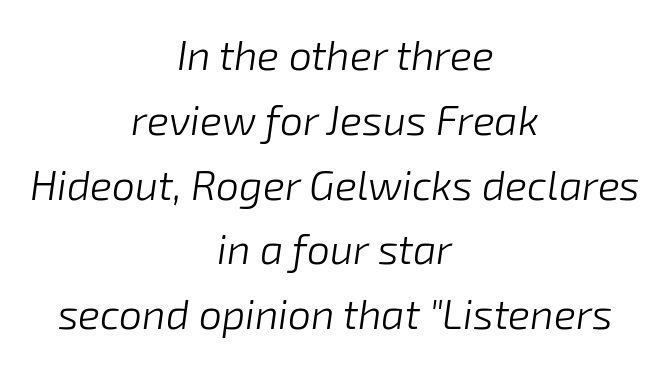
The image shows 41 px light type, italic (leaning right); set centered, normal line spacing (1.58x), normal letter spacing, not underlined; low stroke contrast and a medium x-height.
